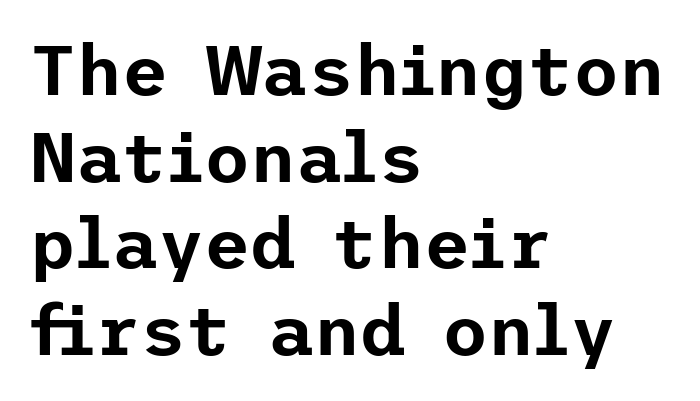
The image shows 71 px sans-serif type, upright; set left-aligned, line spacing 1.22x, normal letter spacing, not underlined; low stroke contrast and a medium x-height.
